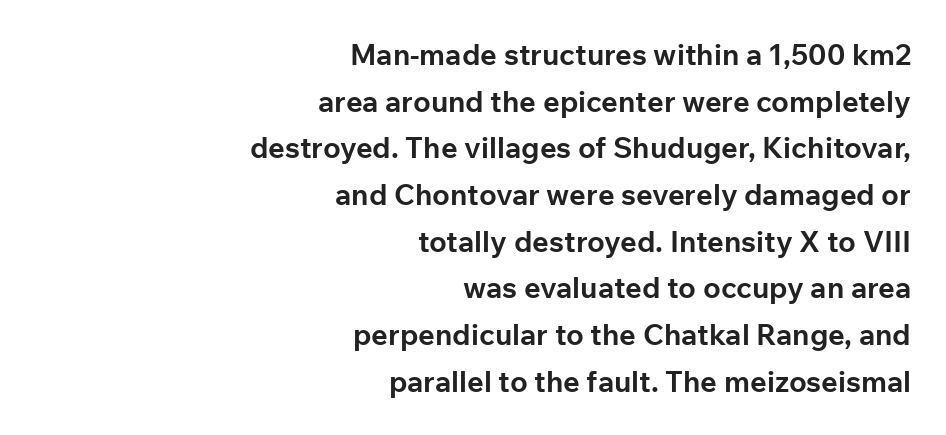
Compared with typical body copy, the letter spacing here is the same. The font is running at its bold setting. The specimen omits any rule beneath the text block's lines. These lines are rendered in a variable-pitch font. No italicization has been applied; the sample stays upright.
